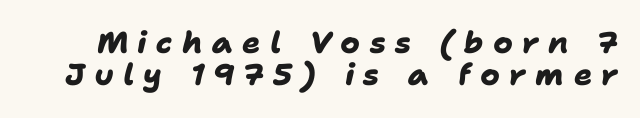
The image shows 30 px heavy sans-serif type; set tight line spacing (1.07x), unusually wide letter spacing (+0.31 em), not underlined; low stroke contrast and a medium x-height.
